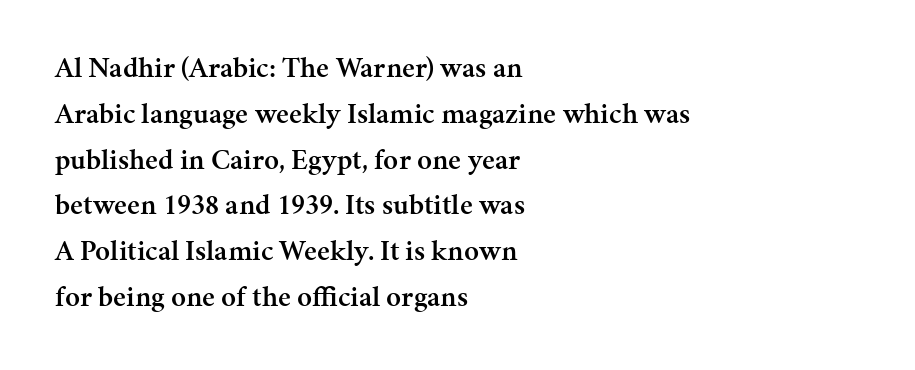
{"serif": "yes", "italic": "no", "bold": "semi", "weight": "semibold", "width": "normal", "stroke_contrast": "medium", "x_height": "medium", "monospaced": "no", "underline": "no", "align": "left", "line_spacing": "normal", "line_spacing_ratio": 1.58, "letter_spacing": "normal", "letter_spacing_em": 0.0, "glyph_px": 29}
